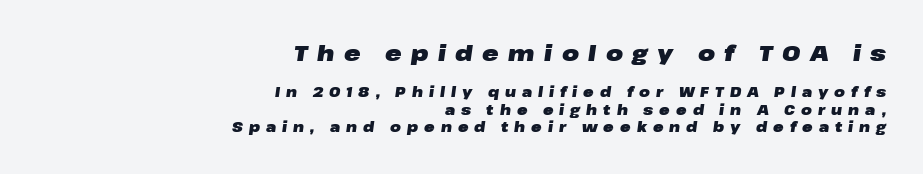
{"italic": "yes", "lean": "right", "slant_degrees": 8, "bold": "yes", "underline": "no", "align": "right", "line_spacing": "normal", "line_spacing_ratio": 1.25, "letter_spacing": "wide", "letter_spacing_em": 0.43, "larger_block": "first", "size_ratio": 1.57, "glyph_px": 22}
